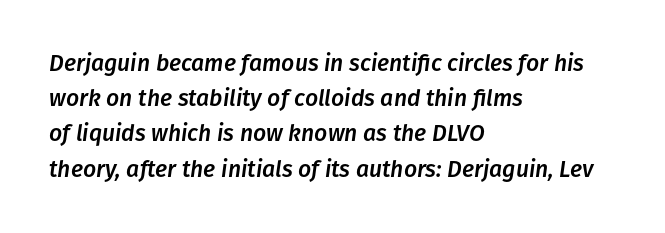
{"italic": "yes", "lean": "right", "slant_degrees": 8, "underline": "no", "align": "left", "line_spacing": "normal", "line_spacing_ratio": 1.53, "letter_spacing": "normal", "letter_spacing_em": 0.0, "glyph_px": 23}
